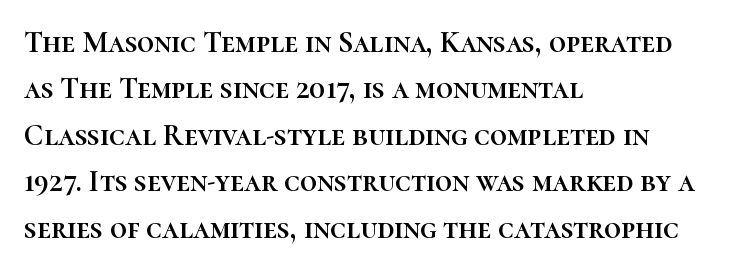
Q: Is the text italic (slanted)? A: No, it is upright.
Q: Is the text underlined? A: No.
Q: How is the paragraph aligned? A: Left-aligned.
Q: Is the spacing between letters normal or unusually wide? A: Normal.
Q: Is the spacing between lines tight, normal or loose? A: Normal.
Q: Width (condensed, normal, or wide)? A: Normal.
Q: Stroke contrast? A: High.
Q: x-height? A: Medium.
Q: Monospaced? A: No.
